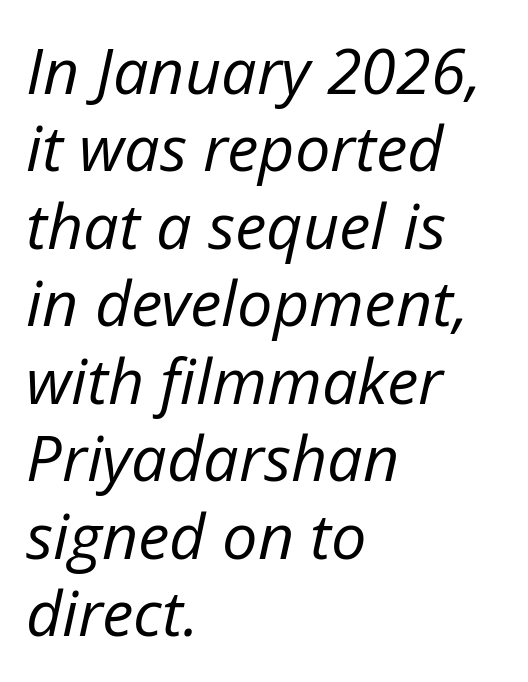
Q: Is the text bold? A: No.
Q: Is the text italic (slanted)? A: Yes, it leans right by about 12 degrees.
Q: Is the text underlined? A: No.
Q: How is the paragraph aligned? A: Left-aligned.
Q: Is the spacing between letters normal or unusually wide? A: Normal.
Q: Width (condensed, normal, or wide)? A: Normal.
Q: Stroke contrast? A: Low.
Q: x-height? A: Medium.
Q: Monospaced? A: No.
